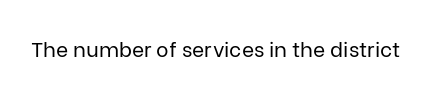
Q: Is the text bold? A: No.
Q: Is the text italic (slanted)? A: No, it is upright.
Q: Is the text underlined? A: No.
Q: Is the spacing between letters normal or unusually wide? A: Normal.
